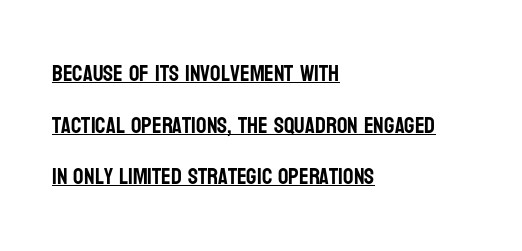
A classic flush-left, rag-right setting is used for this passage. There is no visible air inserted between adjacent glyphs. The rendering uses the underline text-decoration. Posture: upright roman. The block of text is sparse from top to bottom, with ample space between rows.
